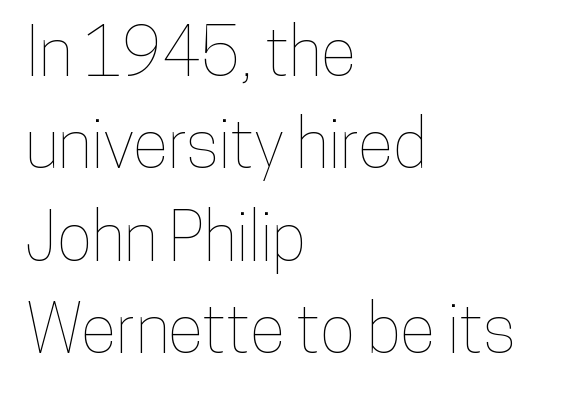
The tracking reads as untouched default to a designer's eye. Successive baselines arrive at the customary interval. The face used here is proportionally spaced, like ordinary book or web type. The typography opts for an upright posture over an oblique one. Horizontally, the lines are justified to the leading edge only. Any mark beneath the type? The region is blank.
